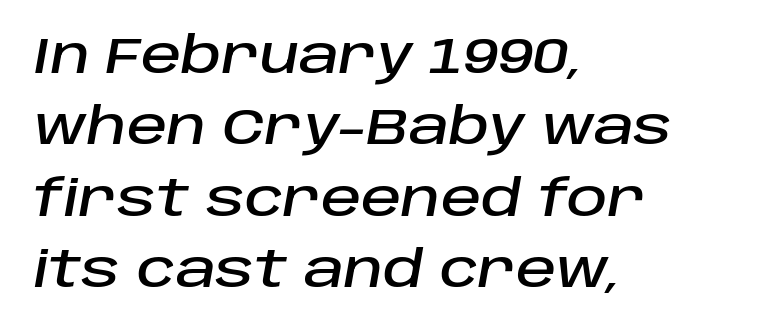
{"italic": "yes", "lean": "right", "slant_degrees": 10, "width": "normal", "stroke_contrast": "low", "x_height": "large", "monospaced": "no", "underline": "no", "align": "left", "line_spacing": "normal", "line_spacing_ratio": 1.43, "letter_spacing": "normal", "letter_spacing_em": 0.0, "glyph_px": 50}
